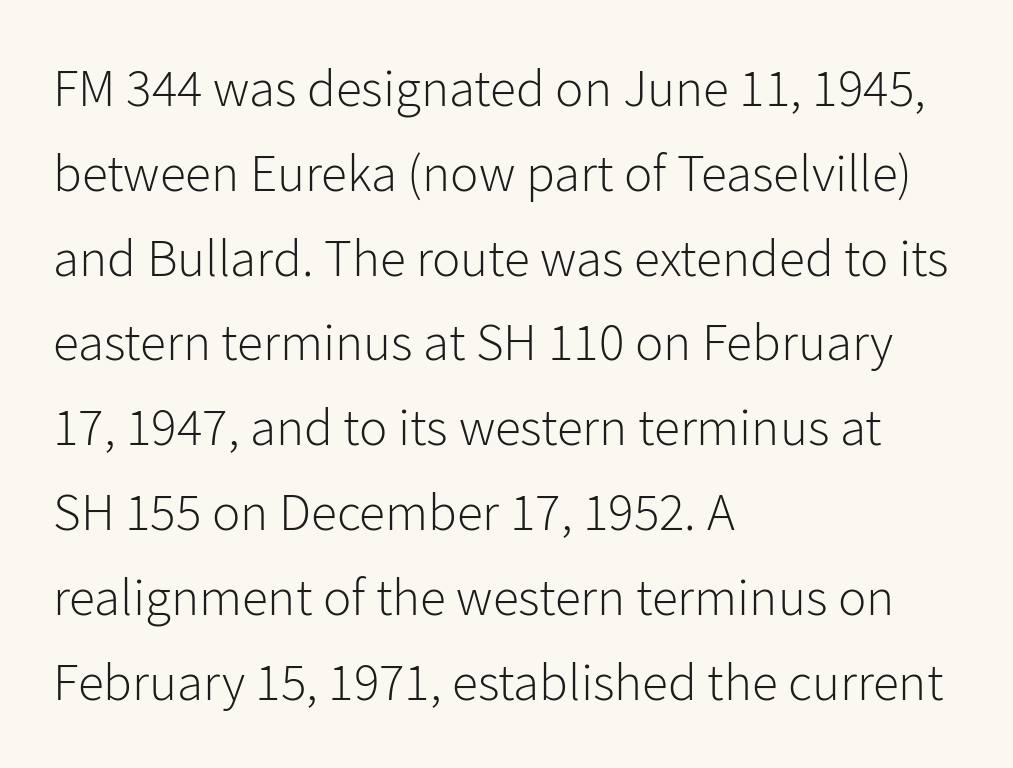
Q: Is the text bold? A: No.
Q: Is the text italic (slanted)? A: No, it is upright.
Q: Is the typeface a serif or a sans-serif typeface? A: Sans-serif.
Q: Is the text underlined? A: No.
Q: How is the paragraph aligned? A: Left-aligned.
Q: Is the spacing between letters normal or unusually wide? A: Normal.
Q: Is the spacing between lines tight, normal or loose? A: Normal.
Q: Width (condensed, normal, or wide)? A: Normal.
Q: Stroke contrast? A: Low.
Q: x-height? A: Medium.
Q: Monospaced? A: No.
